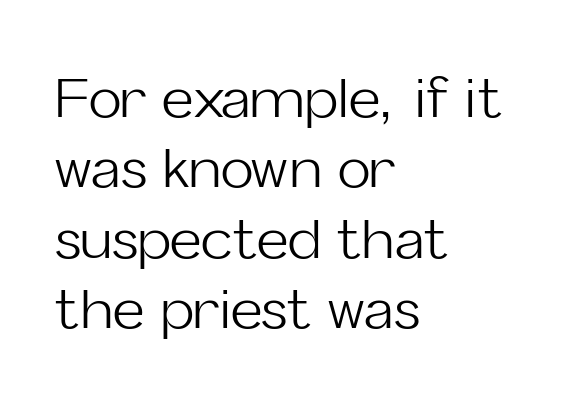
The image shows 55 px light sans-serif type, upright; set left-aligned, normal line spacing (1.28x), normal letter spacing, not underlined; low stroke contrast and a medium x-height.
